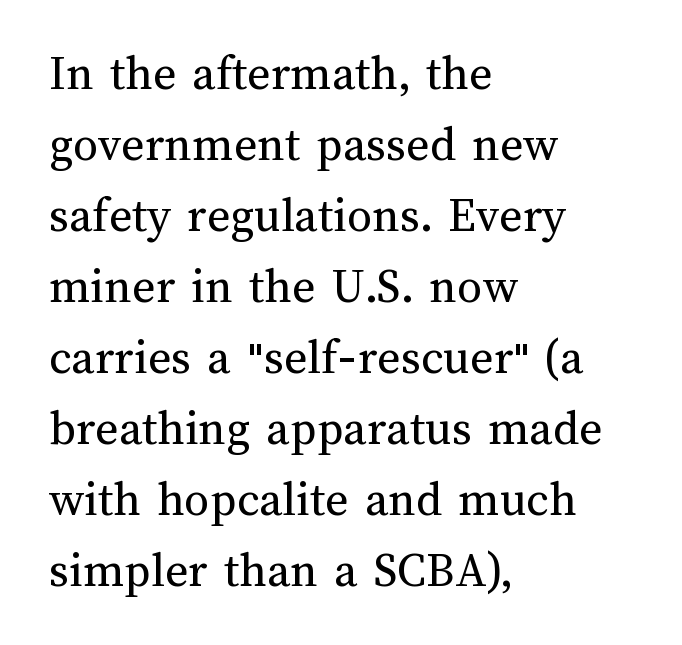
The letterforms sit shoulder to shoulder at normal distance. The space between consecutive lines is moderate. These lines are rendered in a variable-pitch font. Weight: not bold — regular or lighter. Nope, not italic — everything's standing straight.
